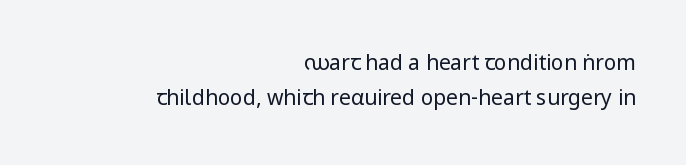
Q: Is the text bold? A: No.
Q: Is the text italic (slanted)? A: No, it is upright.
Q: Is the text underlined? A: No.
Q: How is the paragraph aligned? A: Right-aligned.
Q: Is the spacing between letters normal or unusually wide? A: Normal.
Q: Is the spacing between lines tight, normal or loose? A: Normal.
